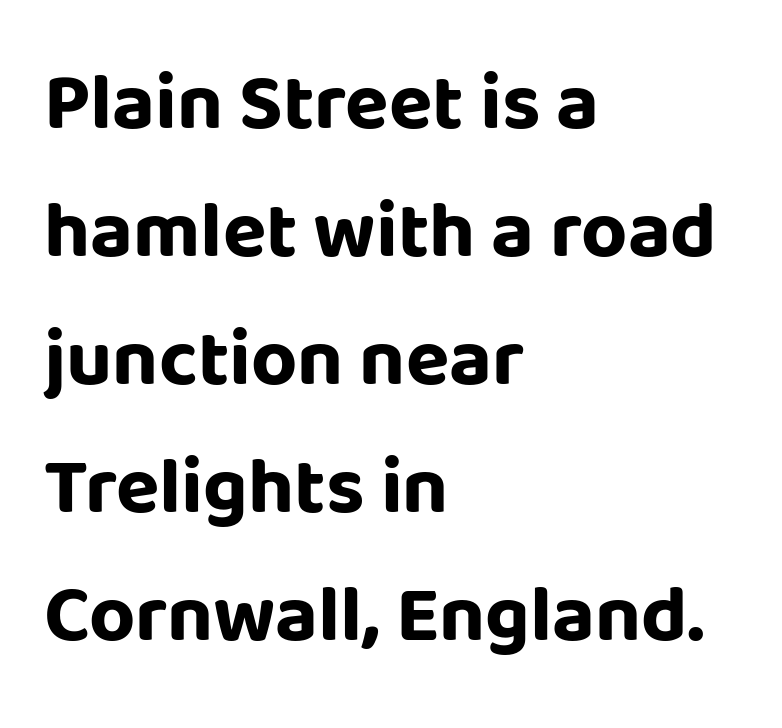
The image shows 80 px bold sans-serif type, upright; set left-aligned, normal line spacing (1.6x), normal letter spacing, not underlined; low stroke contrast and a large x-height.
